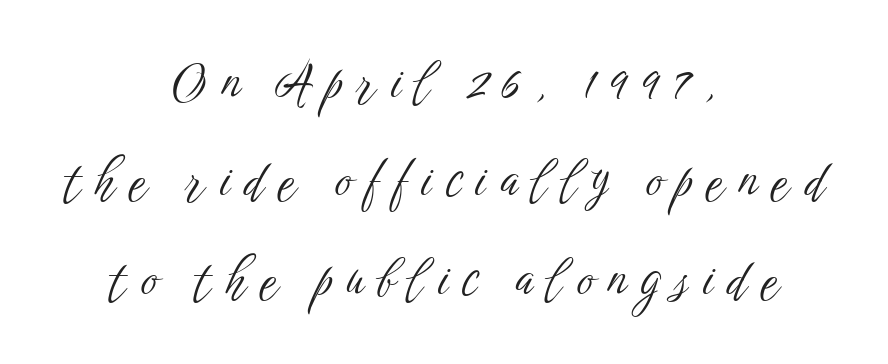
The image shows 50 px light, condensed sans-serif type; set centered, loose line spacing (1.97x), unusually wide letter spacing (+0.29 em), not underlined; low stroke contrast and a medium x-height.
